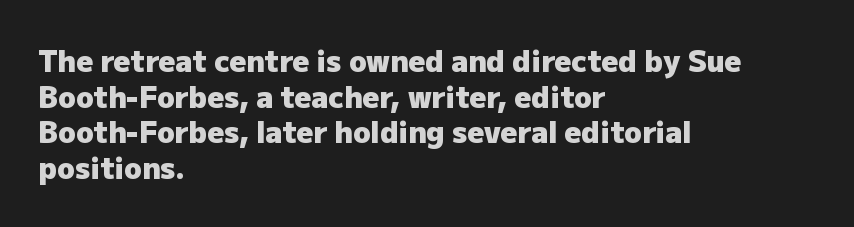
The face used here has the dense, thick strokes of a bold. Nothing unusual about the tracking: characters are spaced as the font intends. The baseline area is clear. Here the designer chose a conventional face with non-uniform glyph widths. Does the copy run flush right? No — it runs flush left. Note: no serifs on the glyphs.
